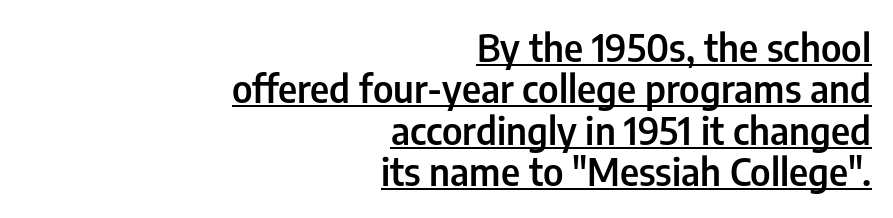
The face used here appears with an underline applied. Compared with an ordinary text face, these strokes are moderately heavier — a semibold. Letter spacing: default. Regarding leading, the lines here are crowded together.
